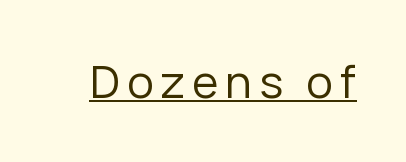
{"serif": "no", "italic": "no", "bold": "no", "weight": "regular", "width": "normal", "stroke_contrast": "low", "x_height": "medium", "monospaced": "no", "underline": "yes", "glyph_px": 45}
